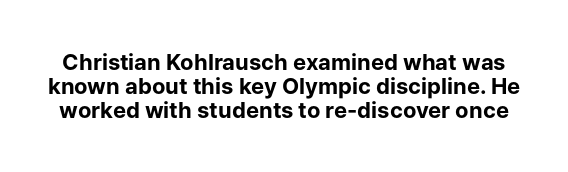
Q: Is the text bold? A: Yes.
Q: Is the text italic (slanted)? A: No, it is upright.
Q: Is the text underlined? A: No.
Q: Is the spacing between letters normal or unusually wide? A: Normal.
Q: Is the spacing between lines tight, normal or loose? A: Tight.
